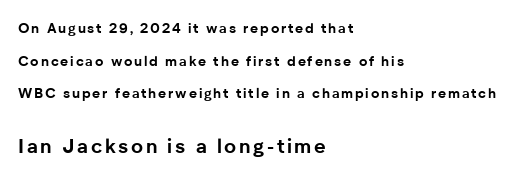
Q: Is the text bold? A: Yes.
Q: Is the text italic (slanted)? A: No, it is upright.
Q: Is the text underlined? A: No.
Q: How is the paragraph aligned? A: Left-aligned.
Q: Is the spacing between lines tight, normal or loose? A: Loose.
Q: Which block of text is set in a larger size, the first (top) or the second (bottom)? A: The second (bottom) one.
